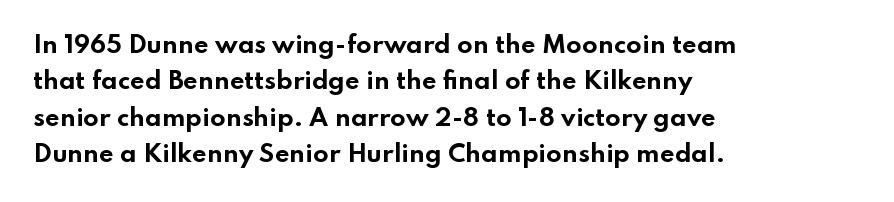
{"italic": "no", "bold": "yes", "underline": "no", "align": "left", "line_spacing": "normal", "line_spacing_ratio": 1.58, "letter_spacing": "normal", "letter_spacing_em": 0.0, "glyph_px": 23}
